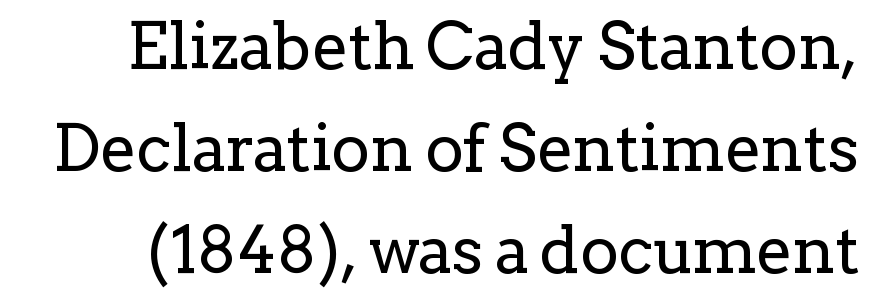
Weight: not bold — regular or lighter. Proportional: the letters do not fall into vertical columns. The tracking reads as untouched default to a designer's eye. Quick note: not italic, upright. Letterform terminals end in serifs throughout the passage. Only glyphs here, with clear space below each row.
